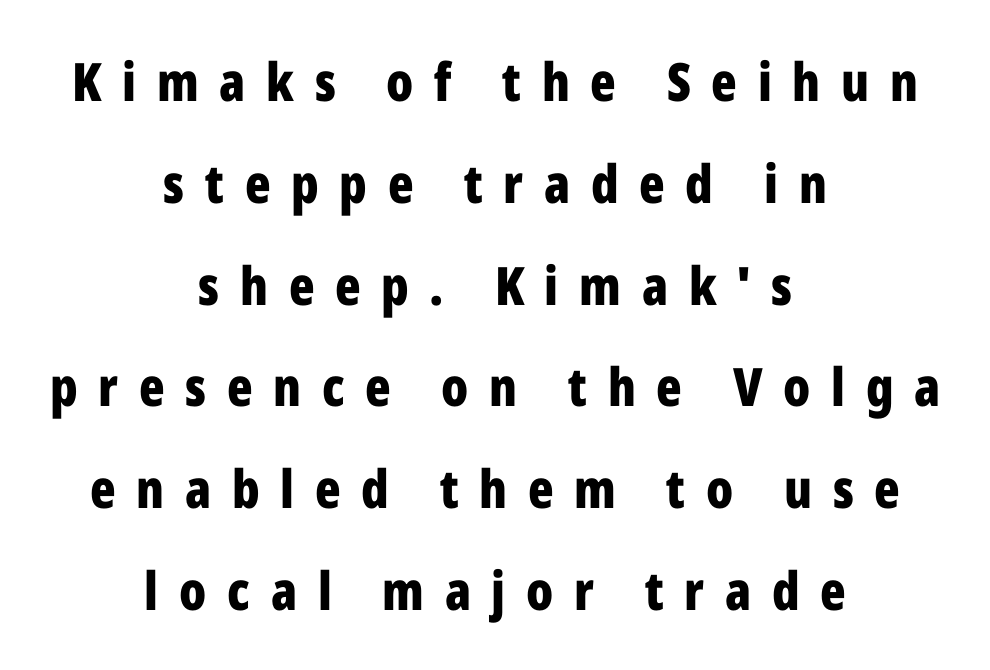
The image shows 53 px bold, condensed sans-serif type, upright; set centered, loose line spacing (1.92x), unusually wide letter spacing (+0.39 em), not underlined; low stroke contrast and a medium x-height.
